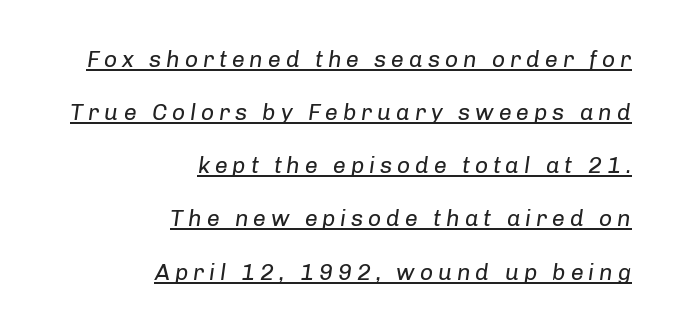
Somebody hit Ctrl+U on this one — the words are underlined. You could fit nearly another row in the gap between these rows. The paragraph has a hard right edge and a soft left edge. The strokes are not fattened; the text isn't bold. The letterforms stand isolated, each surrounded by extra space. Slant detected: the letters are inclined.
